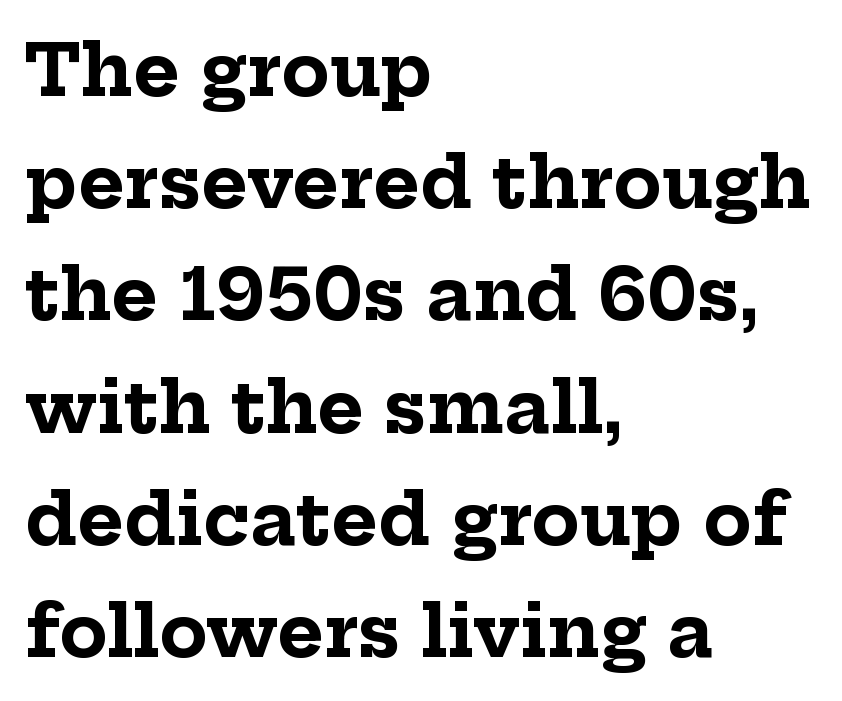
{"serif": "yes", "italic": "no", "bold": "yes", "weight": "bold", "width": "normal", "stroke_contrast": "low", "x_height": "medium", "monospaced": "no", "underline": "no", "align": "left", "line_spacing": "normal", "line_spacing_ratio": 1.58, "letter_spacing": "normal", "letter_spacing_em": 0.0, "glyph_px": 71}
